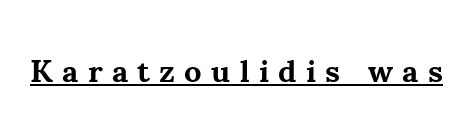
{"serif": "yes", "italic": "no", "bold": "yes", "weight": "bold", "width": "normal", "stroke_contrast": "medium", "x_height": "small", "monospaced": "no", "underline": "yes", "letter_spacing": "wide", "letter_spacing_em": 0.29, "glyph_px": 32}
